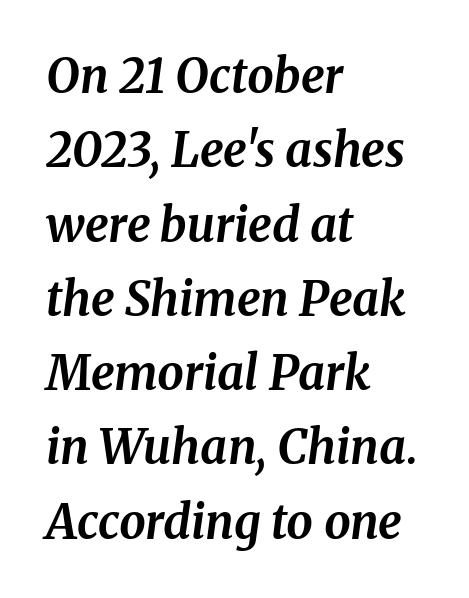
Designer's note — italics engaged. Summary of weight: heavy, a full bold. These lines sit exactly where default settings would place them. This sample has the flowing, uneven cadence of proportional lettering.
